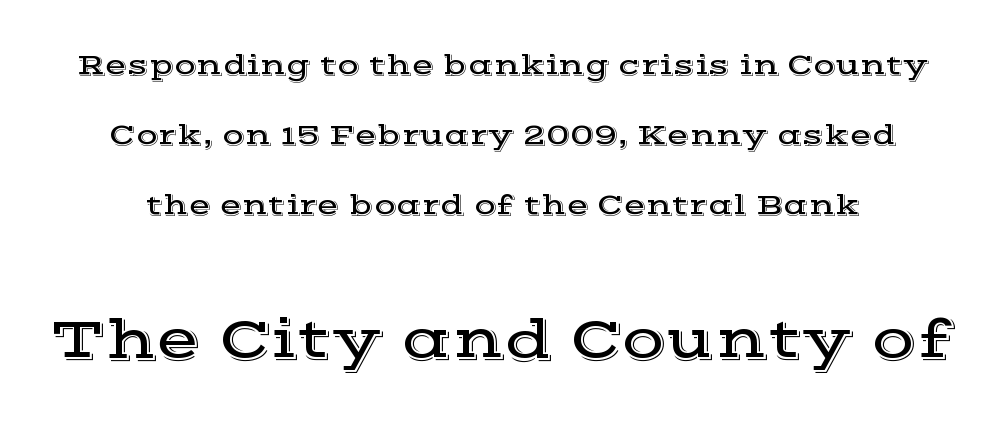
The image shows 58 px wide serif type, upright; set loose line spacing (2.41x), normal letter spacing, not underlined; the second (bottom) block is 2.0x larger; a medium x-height.
